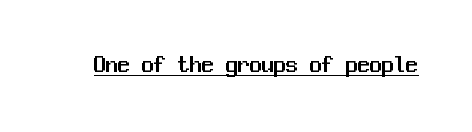
The image shows 24 px text type, upright; set normal letter spacing, underlined.
